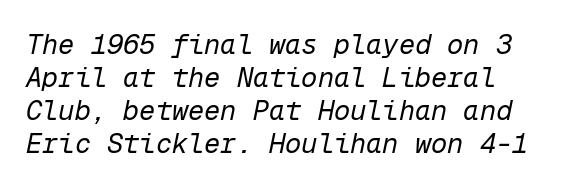
Q: Is the text bold? A: No.
Q: Is the text italic (slanted)? A: Yes, it leans right by about 12 degrees.
Q: Is the text underlined? A: No.
Q: Is the spacing between letters normal or unusually wide? A: Normal.
